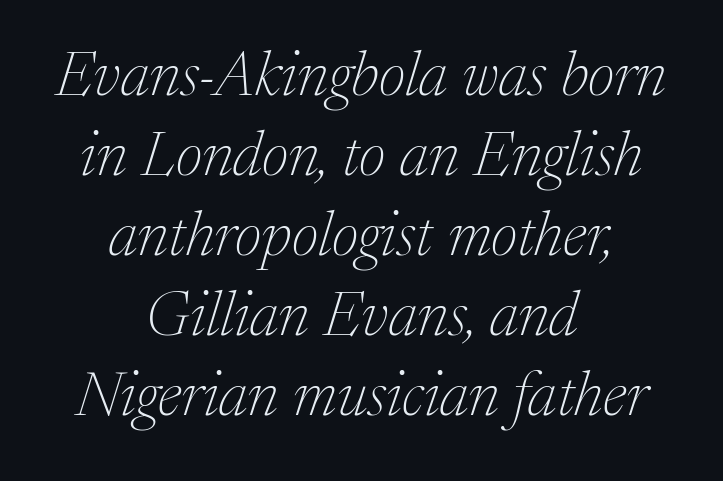
The image shows 63 px thin serif type, italic (leaning right); set centered, normal line spacing (1.27x), normal letter spacing, not underlined; medium stroke contrast and a medium x-height.
